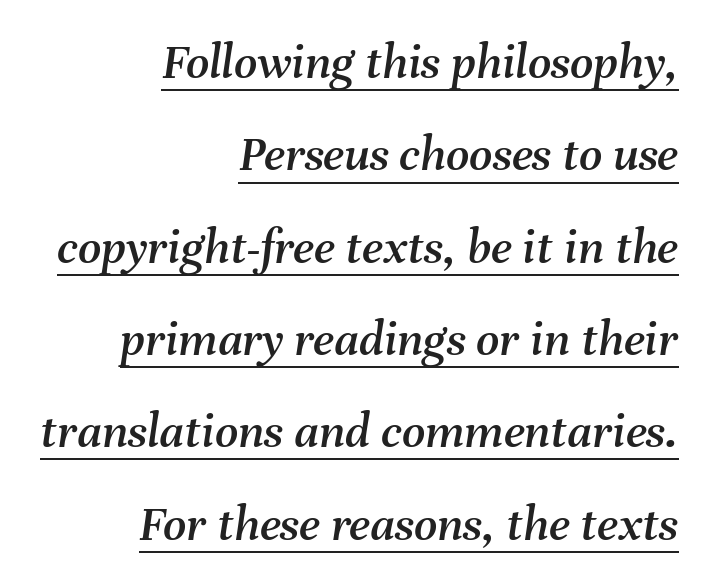
The image shows 51 px text type, italic (leaning right); set right-aligned, line spacing 1.81x, normal letter spacing, underlined; medium stroke contrast and a medium x-height.
